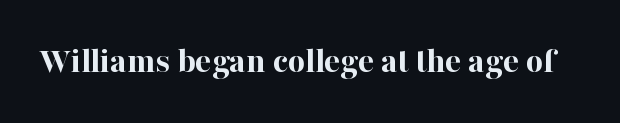
Q: Is the text bold? A: Yes.
Q: Is the text italic (slanted)? A: No, it is upright.
Q: Is the typeface a serif or a sans-serif typeface? A: Serif.
Q: Is the text underlined? A: No.
Q: Is the spacing between letters normal or unusually wide? A: Normal.
Q: Width (condensed, normal, or wide)? A: Normal.
Q: Stroke contrast? A: High.
Q: x-height? A: Medium.
Q: Monospaced? A: No.
